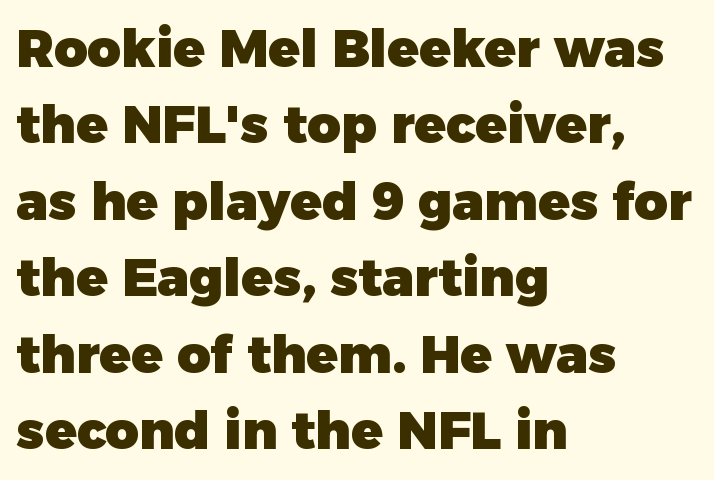
The image shows 52 px heavy sans-serif type, upright; set left-aligned, normal line spacing (1.47x), normal letter spacing, not underlined; low stroke contrast and a medium x-height.
